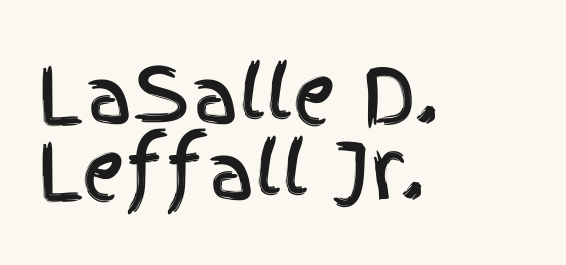
{"serif": "no", "italic": "no", "width": "condensed", "x_height": "large", "monospaced": "no", "underline": "no", "align": "left", "line_spacing": "tight", "line_spacing_ratio": 1.0, "letter_spacing": "normal", "letter_spacing_em": 0.0, "glyph_px": 76}
